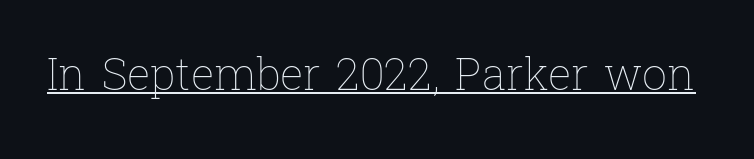
This sample uses plain, unmodified letter spacing. No chunkiness to these letters — they're not bold. In terms of posture, this sample is upright. This sample has the flowing, uneven cadence of proportional lettering.
